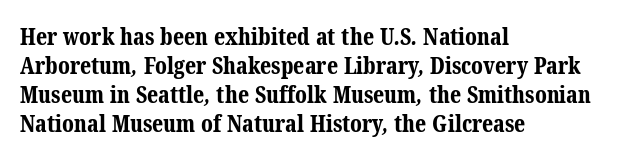
Q: Is the text bold? A: Yes.
Q: Is the text underlined? A: No.
Q: How is the paragraph aligned? A: Left-aligned.
Q: Is the spacing between letters normal or unusually wide? A: Normal.
Q: Is the spacing between lines tight, normal or loose? A: Normal.
